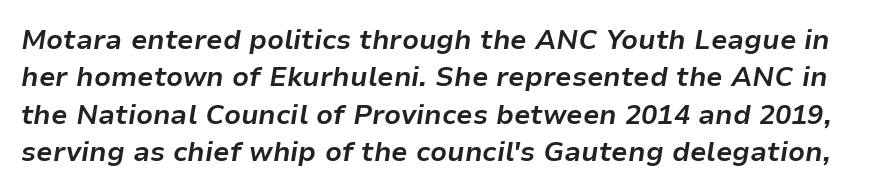
{"italic": "yes", "lean": "right", "slant_degrees": 9, "bold": "yes", "underline": "no", "line_spacing": "normal", "line_spacing_ratio": 1.38, "letter_spacing": "normal", "letter_spacing_em": 0.0, "glyph_px": 27}
